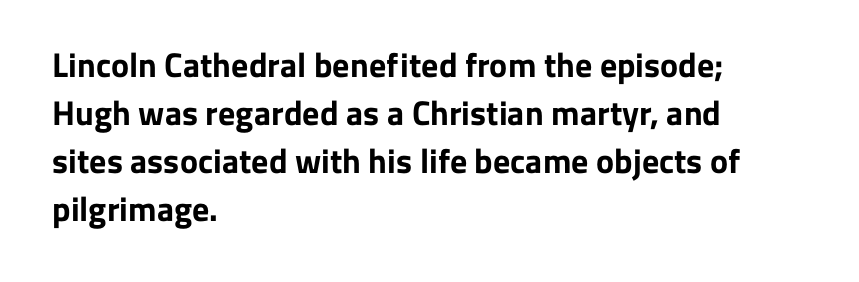
{"serif": "no", "italic": "no", "bold": "yes", "weight": "bold", "width": "normal", "stroke_contrast": "low", "x_height": "medium", "monospaced": "no", "underline": "no", "align": "left", "line_spacing": "normal", "line_spacing_ratio": 1.41, "letter_spacing": "normal", "letter_spacing_em": 0.0, "glyph_px": 34}
